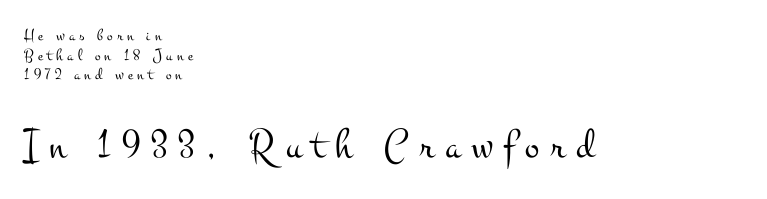
{"serif": "yes", "bold": "no", "weight": "light", "width": "wide", "stroke_contrast": "medium", "x_height": "small", "monospaced": "no", "underline": "no", "align": "left", "line_spacing_ratio": 1.16, "letter_spacing": "wide", "letter_spacing_em": 0.25, "larger_block": "second", "size_ratio": 2.53, "glyph_px": 43}
